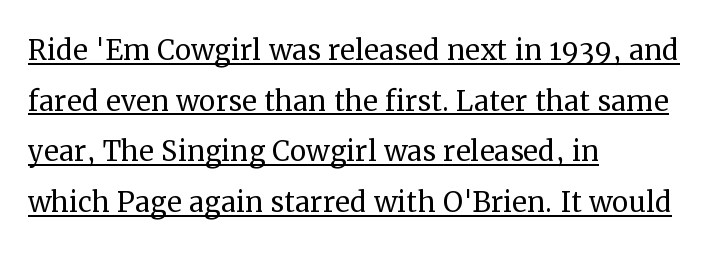
Baseline-to-baseline distance is the conventional proportion of letter height. Nothing unusual about the tracking: characters are spaced as the font intends. Decoration check: the copy is underlined. Think of a printed novel: that variable character pitch is what you see here.
